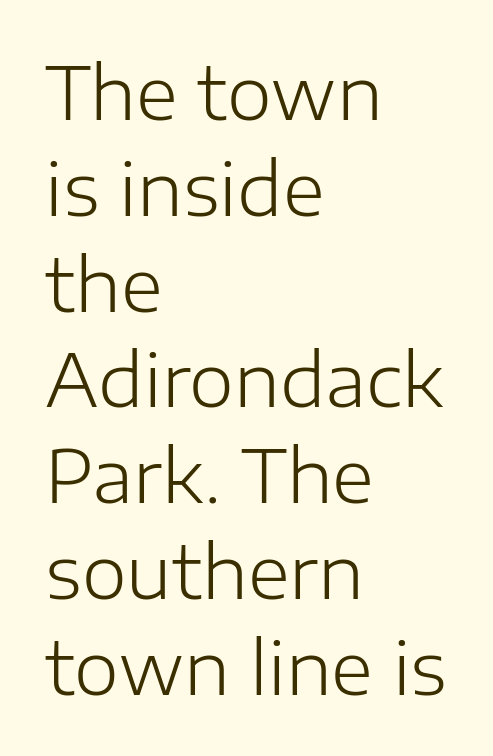
The image shows 72 px light sans-serif type, upright; set left-aligned, normal line spacing (1.33x), normal letter spacing, not underlined; low stroke contrast and a medium x-height.
